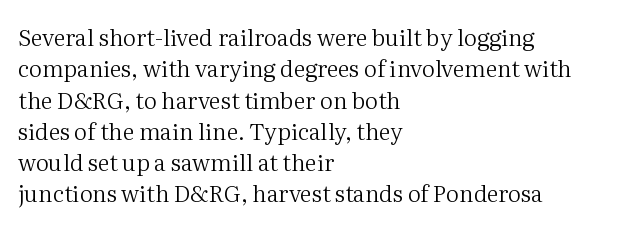
Q: Is the text bold? A: No.
Q: Is the text italic (slanted)? A: No, it is upright.
Q: Is the text underlined? A: No.
Q: How is the paragraph aligned? A: Left-aligned.
Q: Is the spacing between letters normal or unusually wide? A: Normal.
Q: Is the spacing between lines tight, normal or loose? A: Normal.
